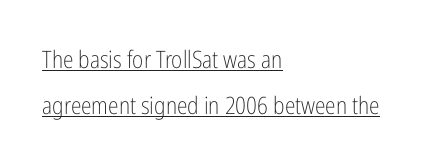
The rendering uses a large line-height, opening up the rows. Designer's note — italics off, roman on. Compared with undecorated copy, this sample adds a rule below the words. Heft: none added — not bold.
